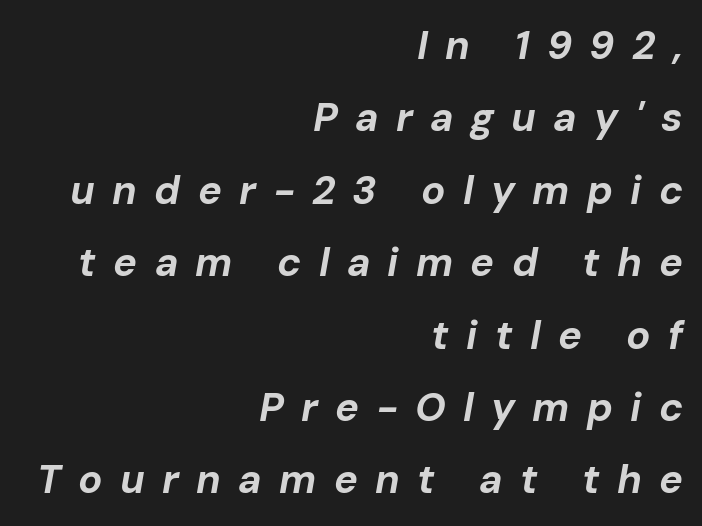
The image shows 40 px bold type, italic (leaning right); set right-aligned, line spacing 1.81x, unusually wide letter spacing (+0.43 em), not underlined; low stroke contrast and a medium x-height.
